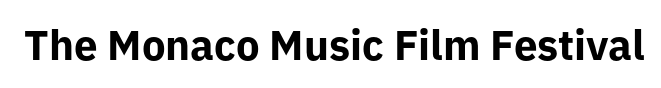
Q: Is the text bold? A: Yes.
Q: Is the text italic (slanted)? A: No, it is upright.
Q: Is the typeface a serif or a sans-serif typeface? A: Sans-serif.
Q: Is the text underlined? A: No.
Q: Is the spacing between letters normal or unusually wide? A: Normal.
Q: Width (condensed, normal, or wide)? A: Normal.
Q: Stroke contrast? A: Low.
Q: x-height? A: Medium.
Q: Monospaced? A: No.
